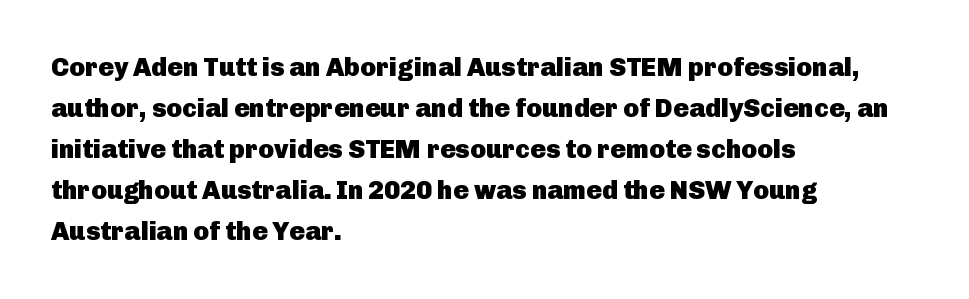
Standard letterfit; no display-style spreading of the glyphs. Compared with typical paragraphs, the rows here are spaced about the same. A bare baseline throughout the passage. Every stem runs plumb, perpendicular to the baseline. The typesetter chose a ragged-right arrangement here. The font is running at its bold setting.
